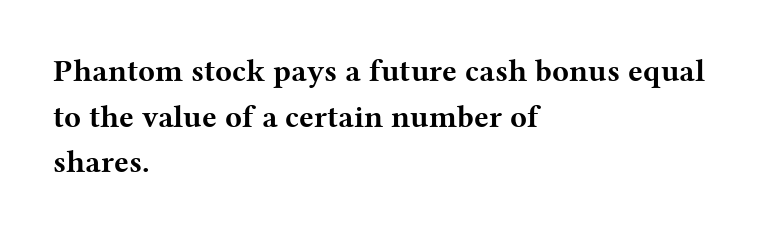
These lines are rendered in a variable-pitch font. A normal amount of white space separates one row of letters from the next. Small tapered or slab feet sit at the stroke ends, so this counts as serif. The specimen omits any rule beneath the text block's lines.
